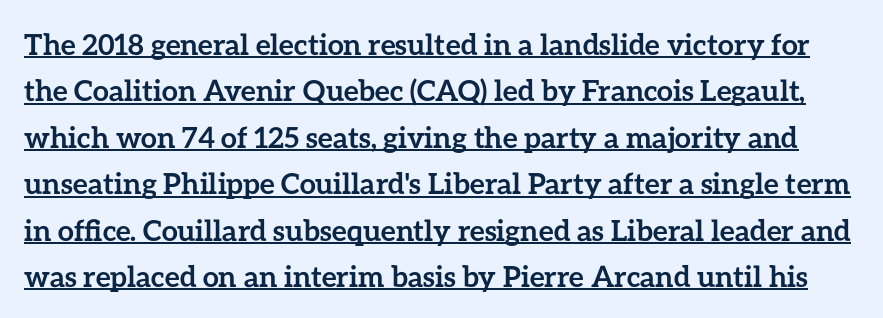
Q: Is the text bold? A: Yes.
Q: Is the text italic (slanted)? A: No, it is upright.
Q: Is the text underlined? A: Yes.
Q: Is the spacing between letters normal or unusually wide? A: Normal.
Q: Is the spacing between lines tight, normal or loose? A: Normal.
Q: Width (condensed, normal, or wide)? A: Normal.
Q: Stroke contrast? A: Low.
Q: x-height? A: Medium.
Q: Monospaced? A: No.
